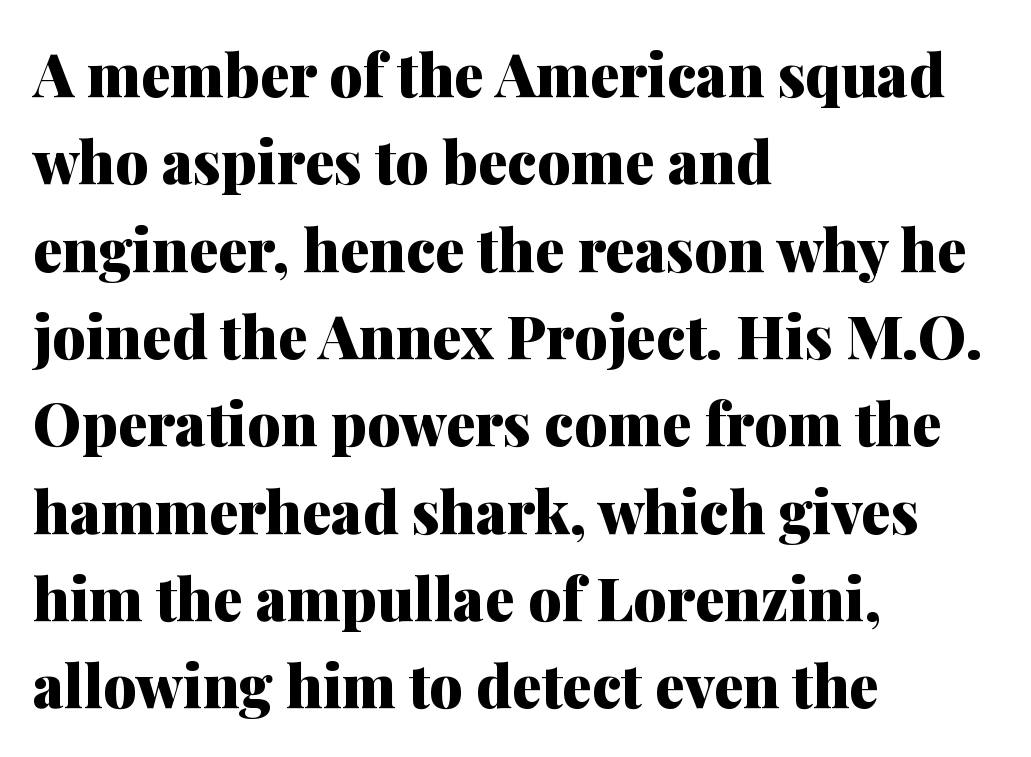
The image shows 59 px heavy serif type, upright; set left-aligned, normal line spacing (1.48x), normal letter spacing, not underlined; medium stroke contrast and a medium x-height.
